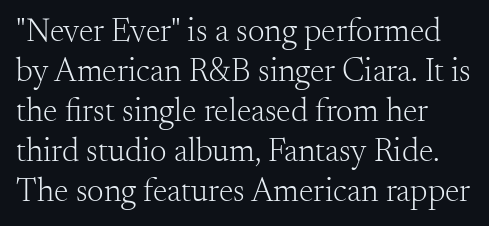
Letter spacing: default. Is this a fixed-width face? No — the glyphs have proportional, varying widths. Bare-footed words on every line. A serif font was chosen for this passage.
